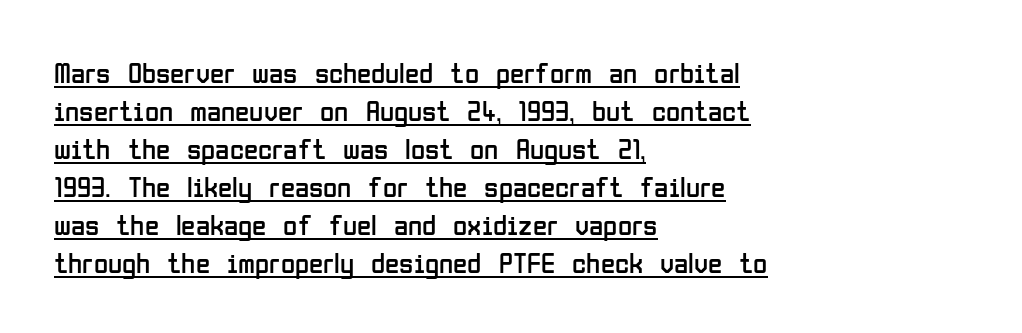
Q: Is the text bold? A: No.
Q: Is the text italic (slanted)? A: No, it is upright.
Q: Is the typeface a serif or a sans-serif typeface? A: Sans-serif.
Q: Is the text underlined? A: Yes.
Q: How is the paragraph aligned? A: Left-aligned.
Q: Is the spacing between letters normal or unusually wide? A: Normal.
Q: Is the spacing between lines tight, normal or loose? A: Normal.
Q: Width (condensed, normal, or wide)? A: Condensed.
Q: Stroke contrast? A: Low.
Q: x-height? A: Medium.
Q: Monospaced? A: No.
